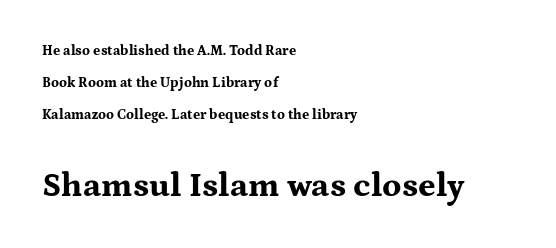
Do the characters align in a grid? No, the font is proportional. These lines keep a tight, regular rhythm from letter to letter. The rendering anchors every line to the left-hand side. Glance below the letters and you will spot only blank space.
